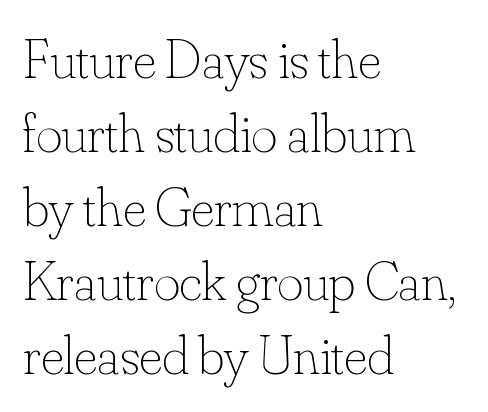
The image shows 56 px thin type, upright; set left-aligned, normal line spacing (1.32x), normal letter spacing, not underlined; low stroke contrast and a small x-height.
